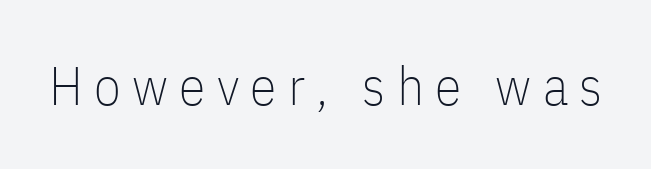
{"serif": "no", "italic": "no", "bold": "no", "weight": "thin", "width": "condensed", "stroke_contrast": "low", "x_height": "medium", "monospaced": "no", "underline": "no", "letter_spacing": "wide", "letter_spacing_em": 0.21, "glyph_px": 54}
